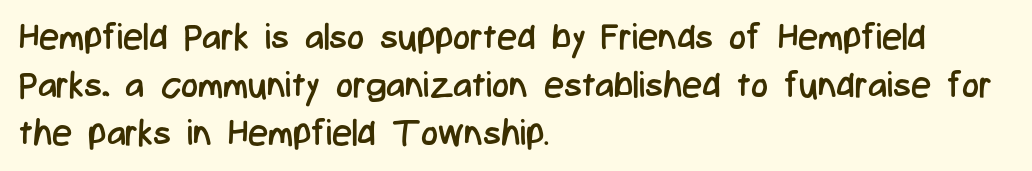
Q: Is the text bold? A: No.
Q: Is the text italic (slanted)? A: No, it is upright.
Q: Is the typeface a serif or a sans-serif typeface? A: Sans-serif.
Q: Is the text underlined? A: No.
Q: How is the paragraph aligned? A: Left-aligned.
Q: Is the spacing between letters normal or unusually wide? A: Normal.
Q: Is the spacing between lines tight, normal or loose? A: Normal.
Q: Width (condensed, normal, or wide)? A: Condensed.
Q: Stroke contrast? A: Low.
Q: x-height? A: Medium.
Q: Monospaced? A: No.
